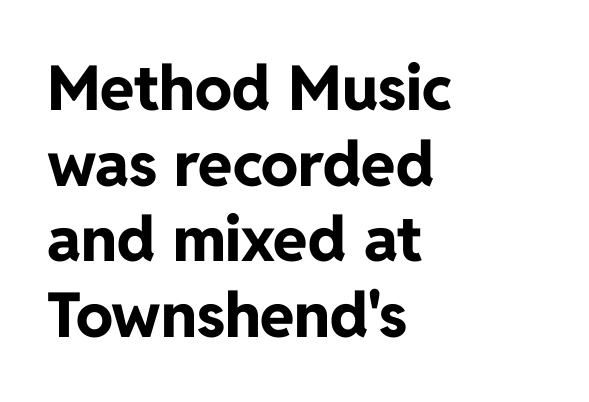
Q: Is the text bold? A: Yes.
Q: Is the text italic (slanted)? A: No, it is upright.
Q: Is the typeface a serif or a sans-serif typeface? A: Sans-serif.
Q: Is the text underlined? A: No.
Q: How is the paragraph aligned? A: Left-aligned.
Q: Is the spacing between letters normal or unusually wide? A: Normal.
Q: Width (condensed, normal, or wide)? A: Normal.
Q: Stroke contrast? A: Low.
Q: x-height? A: Medium.
Q: Monospaced? A: No.
